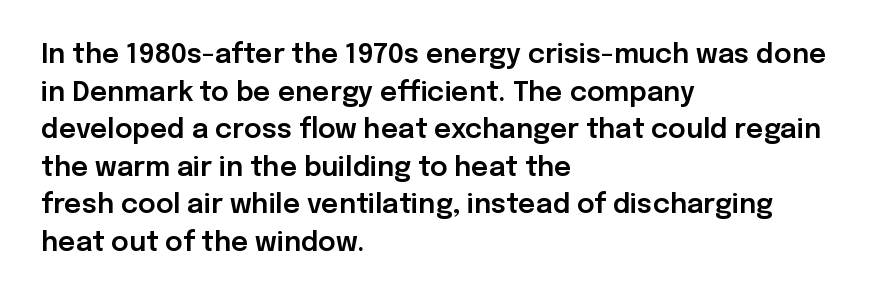
{"italic": "no", "underline": "no", "align": "left", "line_spacing": "normal", "line_spacing_ratio": 1.39, "letter_spacing": "normal", "letter_spacing_em": 0.0, "glyph_px": 27}
